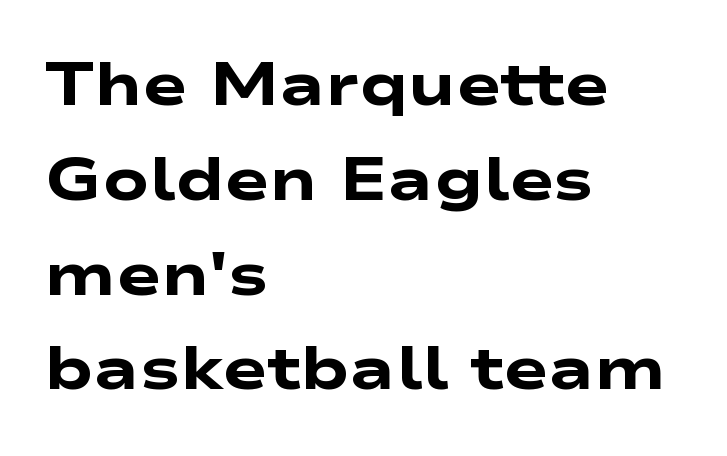
{"serif": "no", "bold": "yes", "weight": "heavy", "width": "wide", "stroke_contrast": "low", "x_height": "medium", "monospaced": "no", "underline": "no", "align": "left", "line_spacing": "normal", "line_spacing_ratio": 1.58, "letter_spacing": "normal", "letter_spacing_em": 0.0, "glyph_px": 60}
